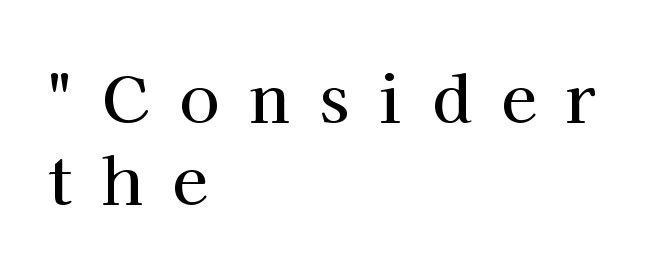
{"serif": "yes", "italic": "no", "width": "normal", "stroke_contrast": "high", "x_height": "medium", "monospaced": "no", "underline": "no", "align": "left", "line_spacing": "normal", "line_spacing_ratio": 1.26, "letter_spacing": "wide", "letter_spacing_em": 0.46, "glyph_px": 65}
